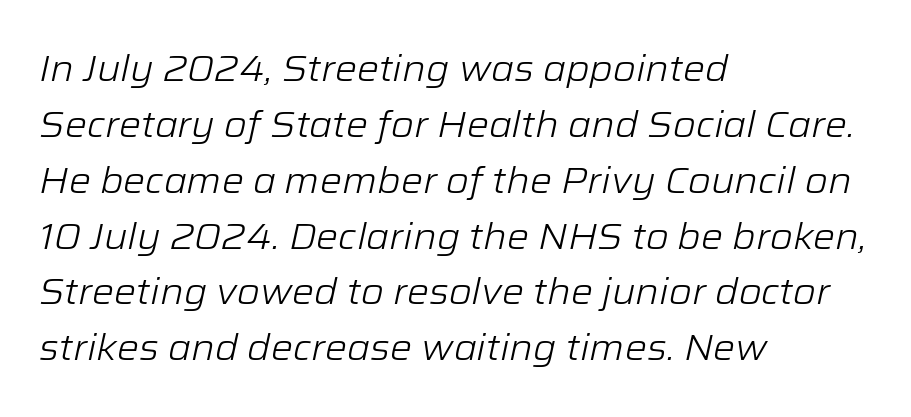
Q: Is the text bold? A: No.
Q: Is the text italic (slanted)? A: Yes, it leans right by about 12 degrees.
Q: Is the text underlined? A: No.
Q: How is the paragraph aligned? A: Left-aligned.
Q: Is the spacing between letters normal or unusually wide? A: Normal.
Q: Is the spacing between lines tight, normal or loose? A: Normal.
Q: Width (condensed, normal, or wide)? A: Normal.
Q: Stroke contrast? A: Low.
Q: x-height? A: Medium.
Q: Monospaced? A: No.
